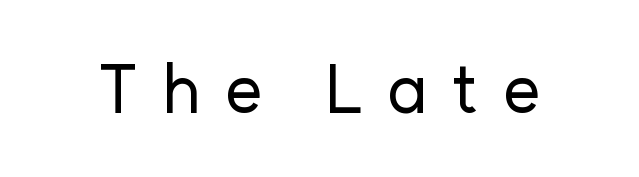
Q: Is the text italic (slanted)? A: No, it is upright.
Q: Is the typeface a serif or a sans-serif typeface? A: Sans-serif.
Q: Is the text underlined? A: No.
Q: Is the spacing between letters normal or unusually wide? A: Unusually wide.
Q: Width (condensed, normal, or wide)? A: Normal.
Q: Stroke contrast? A: Low.
Q: x-height? A: Medium.
Q: Monospaced? A: No.
